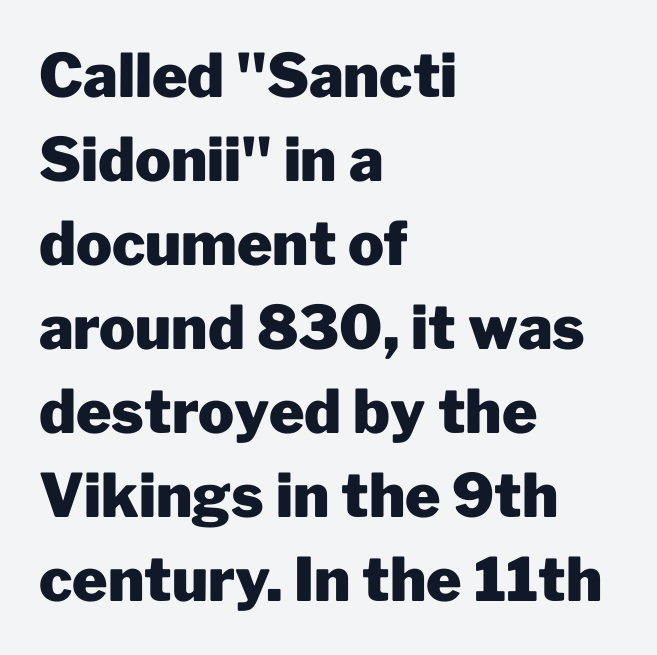
The image shows 60 px heavy sans-serif type, upright; set left-aligned, normal line spacing (1.4x), normal letter spacing, not underlined; low stroke contrast and a medium x-height.
